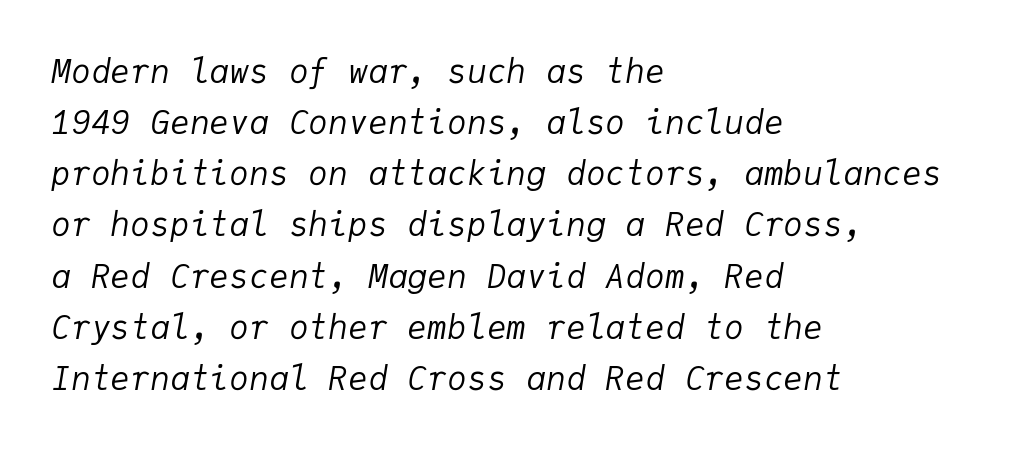
The image shows 33 px regular-weight type, italic (leaning right), monospaced; set left-aligned, normal line spacing (1.55x), normal letter spacing, not underlined; low stroke contrast and a medium x-height.
